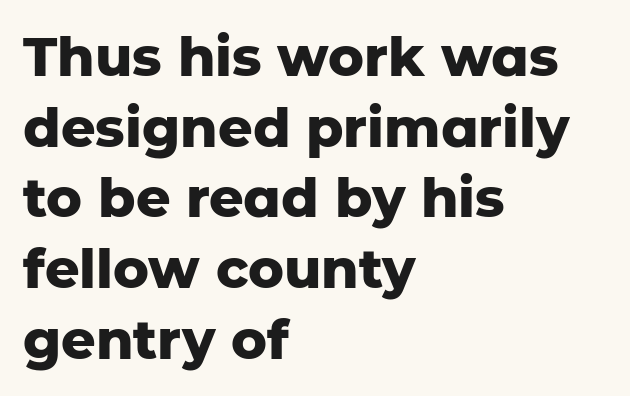
Q: Is the text bold? A: Yes.
Q: Is the text italic (slanted)? A: No, it is upright.
Q: Is the typeface a serif or a sans-serif typeface? A: Sans-serif.
Q: Is the text underlined? A: No.
Q: How is the paragraph aligned? A: Left-aligned.
Q: Is the spacing between letters normal or unusually wide? A: Normal.
Q: Is the spacing between lines tight, normal or loose? A: Normal.
Q: Width (condensed, normal, or wide)? A: Normal.
Q: Stroke contrast? A: Low.
Q: x-height? A: Medium.
Q: Monospaced? A: No.
